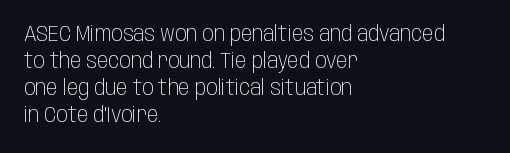
{"italic": "no", "bold": "no", "underline": "no", "align": "left", "line_spacing": "normal", "line_spacing_ratio": 1.29, "letter_spacing": "normal", "letter_spacing_em": 0.0, "glyph_px": 21}
